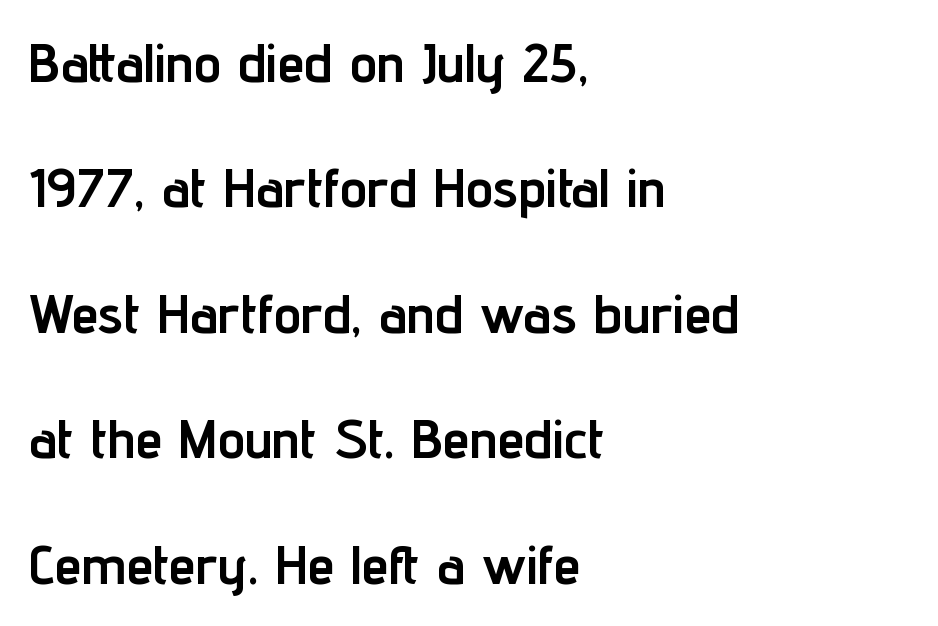
The image shows 55 px semibold, condensed sans-serif type, upright; set left-aligned, loose line spacing (2.28x), normal letter spacing, not underlined; low stroke contrast and a medium x-height.
